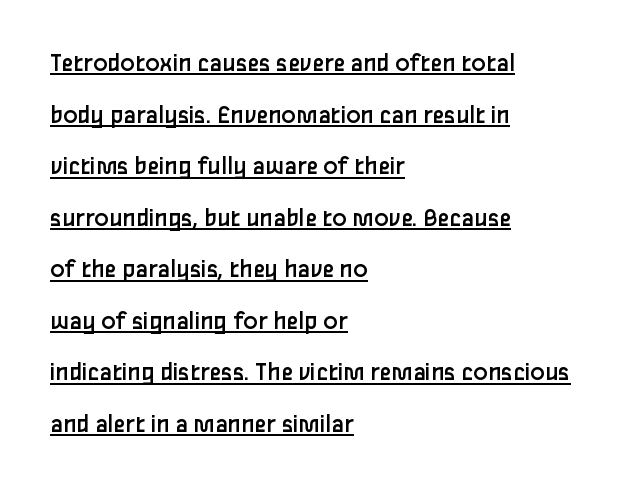
Q: Is the text bold? A: No.
Q: Is the text italic (slanted)? A: No, it is upright.
Q: Is the text underlined? A: Yes.
Q: How is the paragraph aligned? A: Left-aligned.
Q: Is the spacing between letters normal or unusually wide? A: Normal.
Q: Is the spacing between lines tight, normal or loose? A: Loose.
